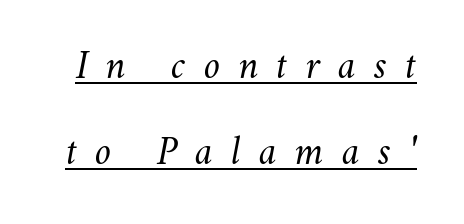
Q: Is the text bold? A: No.
Q: Is the text italic (slanted)? A: Yes, it leans right by about 11 degrees.
Q: Is the text underlined? A: Yes.
Q: Is the spacing between letters normal or unusually wide? A: Unusually wide.
Q: Is the spacing between lines tight, normal or loose? A: Loose.
Q: Width (condensed, normal, or wide)? A: Normal.
Q: Stroke contrast? A: Medium.
Q: x-height? A: Small.
Q: Monospaced? A: No.
